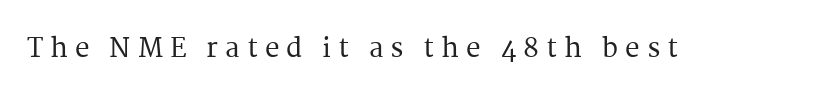
The image shows 26 px text type, upright; set unusually wide letter spacing (+0.27 em), not underlined.
